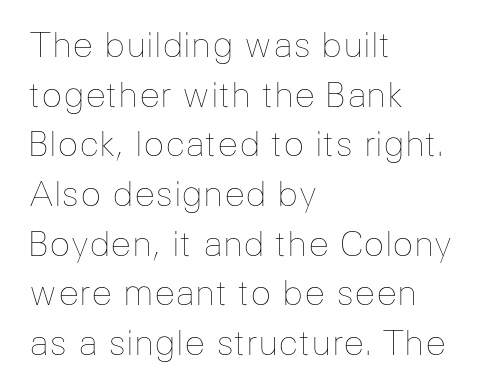
Proportional: the letters do not fall into vertical columns. Layout note: lines flush left. Style check: upright. Honestly, the letter spacing is just normal — you wouldn't notice it.
